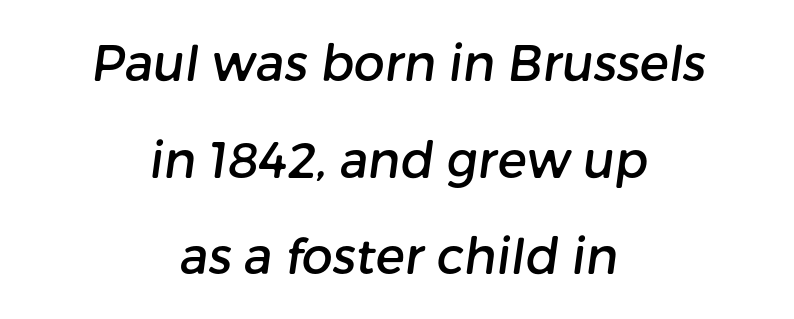
Q: Is the typeface a serif or a sans-serif typeface? A: Sans-serif.
Q: Is the text underlined? A: No.
Q: How is the paragraph aligned? A: Centered.
Q: Is the spacing between letters normal or unusually wide? A: Normal.
Q: Is the spacing between lines tight, normal or loose? A: Loose.
Q: Width (condensed, normal, or wide)? A: Normal.
Q: Stroke contrast? A: Low.
Q: x-height? A: Medium.
Q: Monospaced? A: No.
